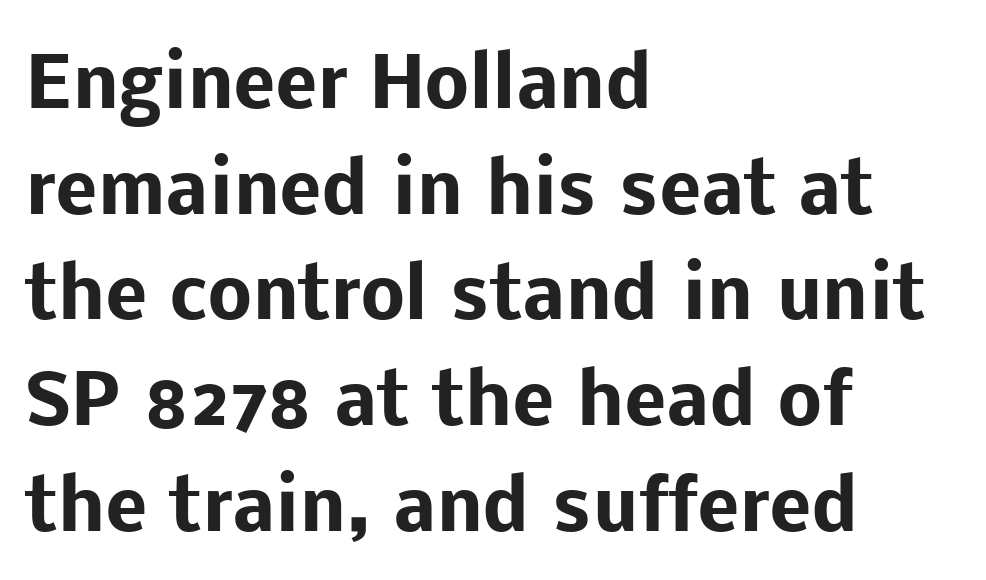
The image shows 70 px heavy sans-serif type, upright; set left-aligned, normal line spacing (1.51x), normal letter spacing, not underlined; low stroke contrast and a medium x-height.
